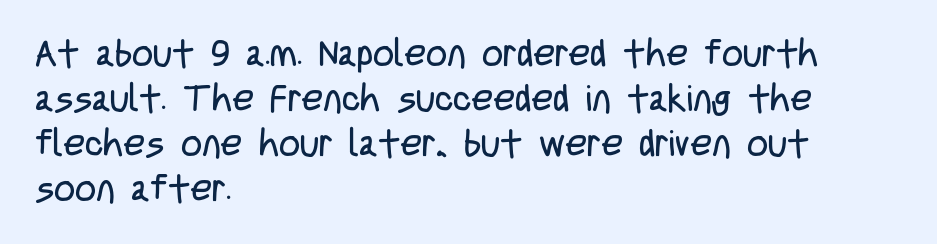
You could not count columns in this text — the font is proportionally spaced. Does the copy run flush right? No — it runs flush left. This sample uses plain, unmodified letter spacing. A typesetter would mark this as roman, not italic.
